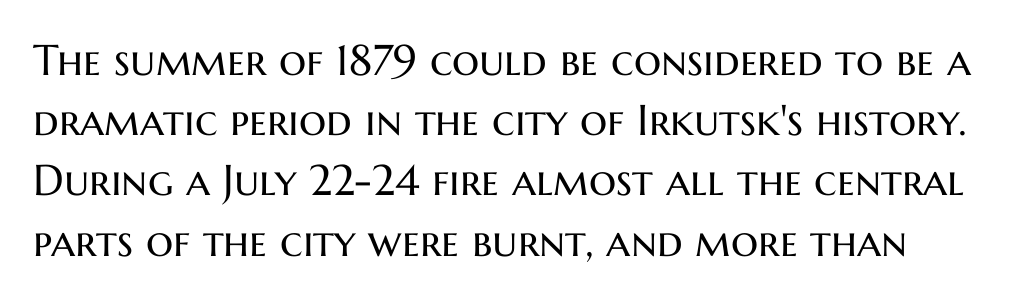
{"serif": "no", "italic": "no", "bold": "no", "weight": "regular", "width": "normal", "stroke_contrast": "medium", "x_height": "medium", "monospaced": "no", "underline": "no", "line_spacing": "normal", "line_spacing_ratio": 1.4, "letter_spacing": "normal", "letter_spacing_em": 0.0, "glyph_px": 43}
